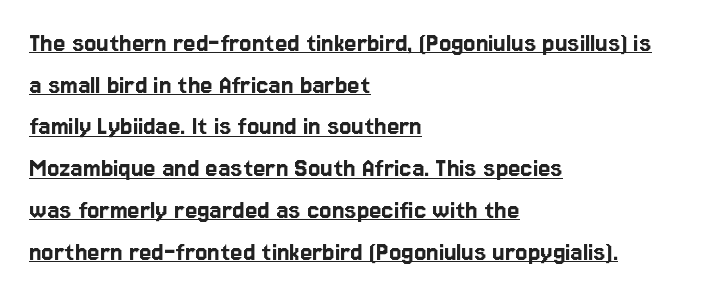
Q: Is the text italic (slanted)? A: No, it is upright.
Q: Is the typeface a serif or a sans-serif typeface? A: Sans-serif.
Q: Is the text underlined? A: Yes.
Q: How is the paragraph aligned? A: Left-aligned.
Q: Is the spacing between letters normal or unusually wide? A: Normal.
Q: Is the spacing between lines tight, normal or loose? A: Normal.
Q: Width (condensed, normal, or wide)? A: Normal.
Q: Stroke contrast? A: Low.
Q: x-height? A: Medium.
Q: Monospaced? A: No.
